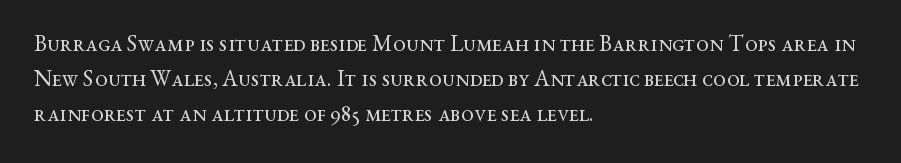
A typesetter would call this leading conventional body-copy spacing. Casual observation: everything's shoved over to the left. Counters stay open thanks to moderate or lighter strokes. The lettering stays uniformly vertical, giving the passage a roman look. No extra tracking has been applied to these lines. The gap between lines stays unmarked.
